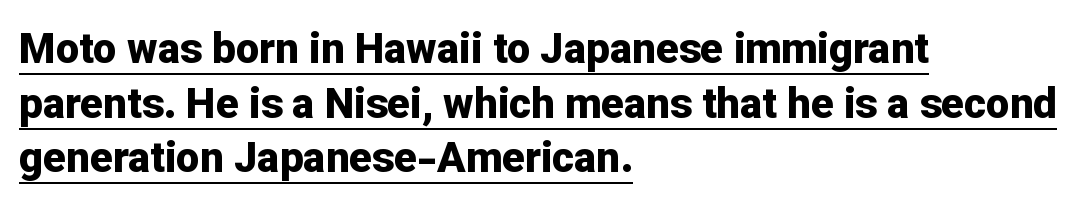
The image shows 42 px bold sans-serif type, upright; set left-aligned, normal line spacing (1.3x), normal letter spacing, underlined; low stroke contrast and a medium x-height.
